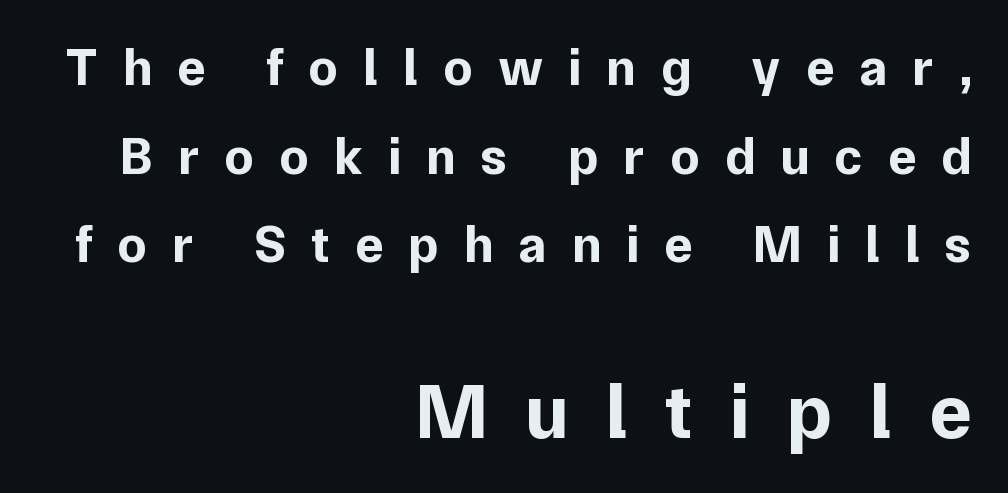
Q: Is the text bold? A: Yes.
Q: Is the text italic (slanted)? A: No, it is upright.
Q: Is the typeface a serif or a sans-serif typeface? A: Sans-serif.
Q: Is the text underlined? A: No.
Q: How is the paragraph aligned? A: Right-aligned.
Q: Is the spacing between letters normal or unusually wide? A: Unusually wide.
Q: Is the spacing between lines tight, normal or loose? A: Normal.
Q: Which block of text is set in a larger size, the first (top) or the second (bottom)? A: The second (bottom) one.
Q: Width (condensed, normal, or wide)? A: Normal.
Q: Stroke contrast? A: Low.
Q: x-height? A: Medium.
Q: Monospaced? A: No.
